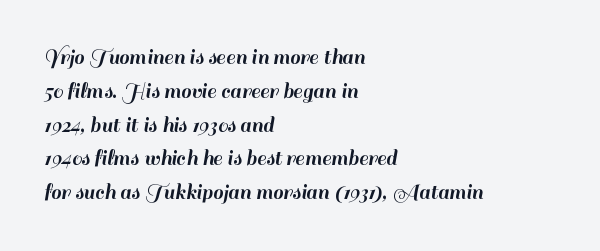
Left-aligned paragraph, ragged on the right. Compared with typical body copy, the letter spacing here is the same. Baseline-to-baseline distance is the conventional proportion of letter height. The string is rendered with underlining switched off.
